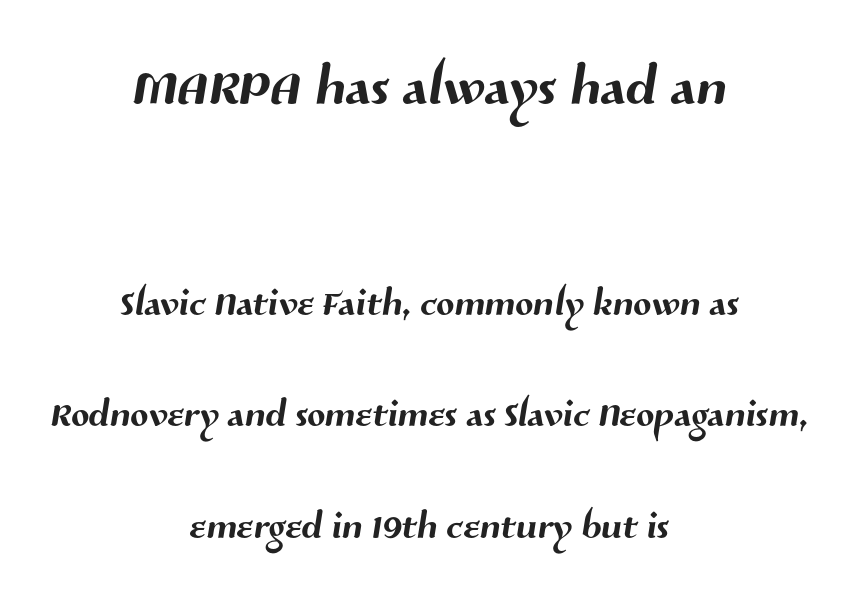
Q: Is the typeface a serif or a sans-serif typeface? A: Sans-serif.
Q: Is the text underlined? A: No.
Q: How is the paragraph aligned? A: Centered.
Q: Is the spacing between letters normal or unusually wide? A: Normal.
Q: Is the spacing between lines tight, normal or loose? A: Loose.
Q: Which block of text is set in a larger size, the first (top) or the second (bottom)? A: The first (top) one.
Q: Width (condensed, normal, or wide)? A: Normal.
Q: Stroke contrast? A: Medium.
Q: x-height? A: Medium.
Q: Monospaced? A: No.
